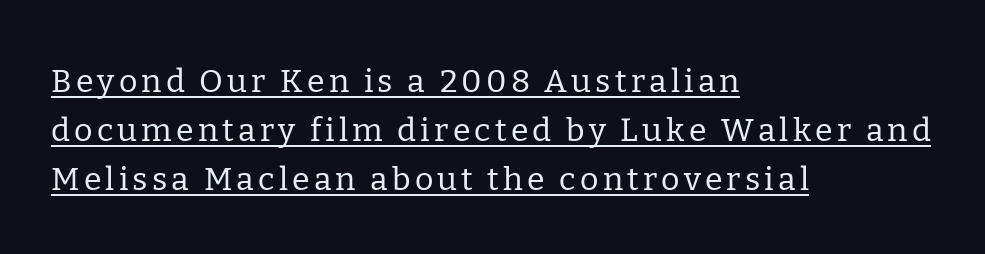
Q: Is the text bold? A: No.
Q: Is the text italic (slanted)? A: No, it is upright.
Q: Is the typeface a serif or a sans-serif typeface? A: Serif.
Q: Is the text underlined? A: Yes.
Q: How is the paragraph aligned? A: Left-aligned.
Q: Is the spacing between lines tight, normal or loose? A: Normal.
Q: Width (condensed, normal, or wide)? A: Normal.
Q: Stroke contrast? A: Low.
Q: x-height? A: Medium.
Q: Monospaced? A: No.
